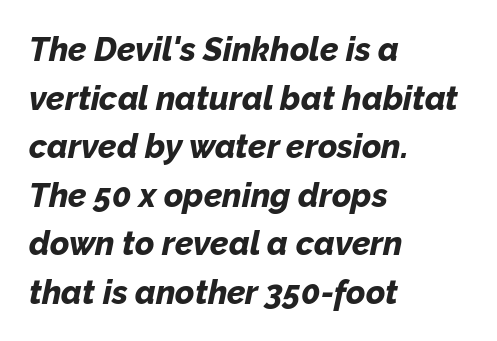
The image shows 33 px bold type, italic (leaning right); set left-aligned, normal line spacing (1.47x), normal letter spacing, not underlined; low stroke contrast and a medium x-height.
